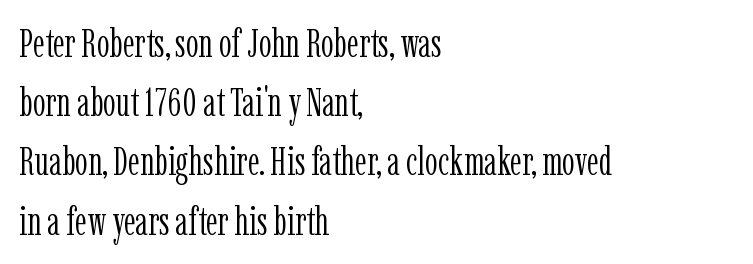
Q: Is the text bold? A: No.
Q: Is the text italic (slanted)? A: No, it is upright.
Q: Is the typeface a serif or a sans-serif typeface? A: Serif.
Q: Is the text underlined? A: No.
Q: How is the paragraph aligned? A: Left-aligned.
Q: Is the spacing between letters normal or unusually wide? A: Normal.
Q: Is the spacing between lines tight, normal or loose? A: Normal.
Q: Width (condensed, normal, or wide)? A: Condensed.
Q: Stroke contrast? A: Low.
Q: x-height? A: Medium.
Q: Monospaced? A: No.
